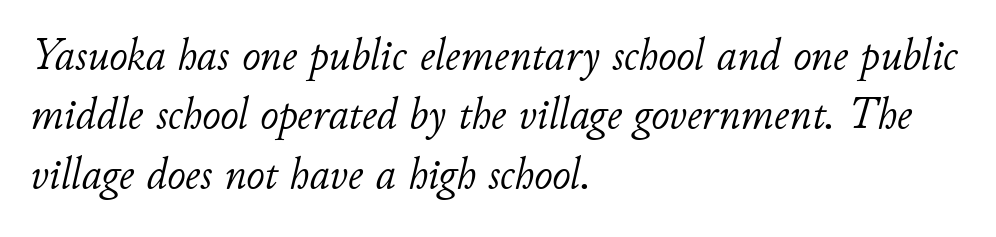
The image shows 45 px light type, italic (leaning right); set left-aligned, normal line spacing (1.32x), normal letter spacing, not underlined; low stroke contrast and a small x-height.
